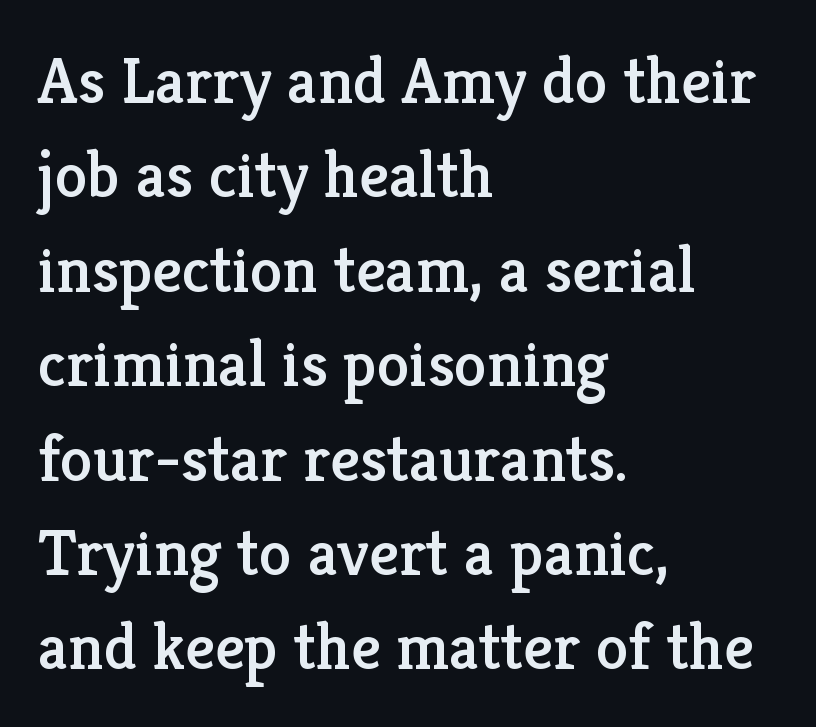
The image shows 66 px serif type, upright; set left-aligned, normal line spacing (1.43x), normal letter spacing, not underlined; low stroke contrast and a medium x-height.
